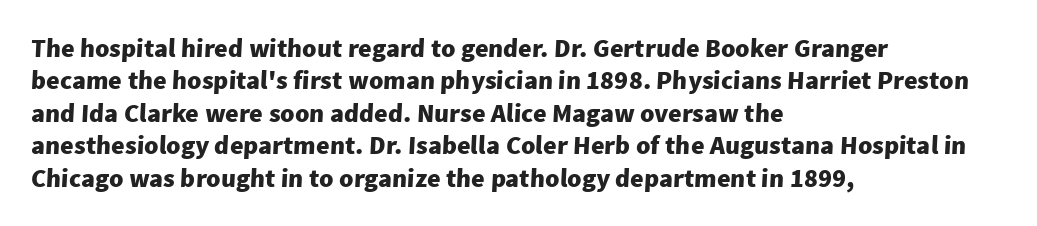
{"bold": "yes", "underline": "no", "align": "left", "line_spacing": "normal", "line_spacing_ratio": 1.25, "letter_spacing": "normal", "letter_spacing_em": 0.0, "glyph_px": 26}
